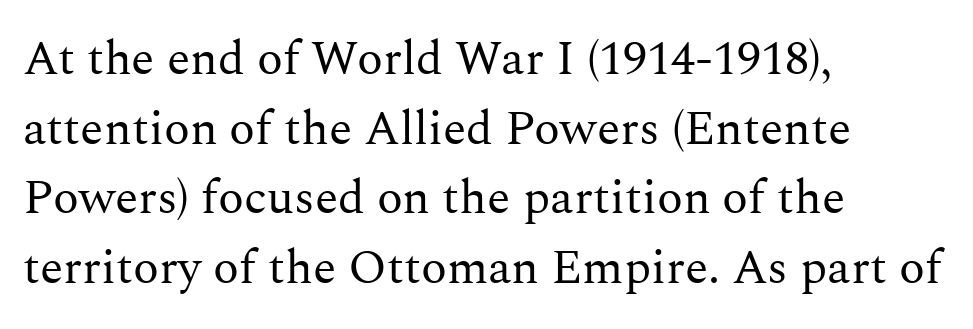
Q: Is the text bold? A: No.
Q: Is the text italic (slanted)? A: No, it is upright.
Q: Is the typeface a serif or a sans-serif typeface? A: Serif.
Q: Is the text underlined? A: No.
Q: How is the paragraph aligned? A: Left-aligned.
Q: Is the spacing between letters normal or unusually wide? A: Normal.
Q: Is the spacing between lines tight, normal or loose? A: Normal.
Q: Width (condensed, normal, or wide)? A: Normal.
Q: Stroke contrast? A: Medium.
Q: x-height? A: Medium.
Q: Monospaced? A: No.
